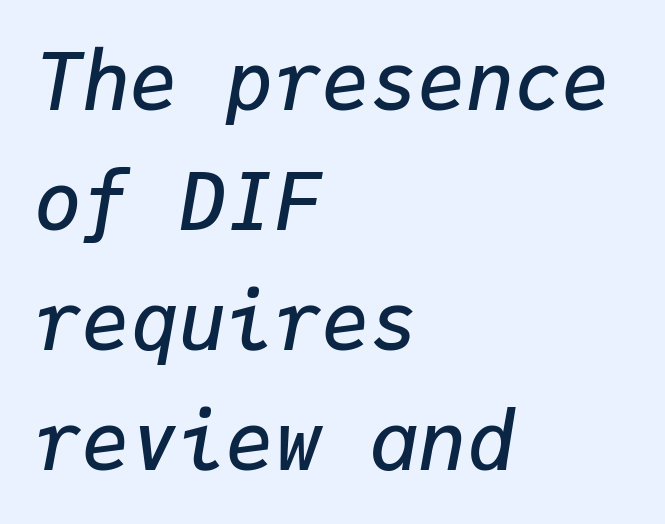
Q: Is the text bold? A: Semi-bold.
Q: Is the text italic (slanted)? A: Yes, it leans right by about 9 degrees.
Q: Is the text underlined? A: No.
Q: How is the paragraph aligned? A: Left-aligned.
Q: Is the spacing between letters normal or unusually wide? A: Normal.
Q: Is the spacing between lines tight, normal or loose? A: Normal.
Q: Width (condensed, normal, or wide)? A: Normal.
Q: Stroke contrast? A: Low.
Q: x-height? A: Medium.
Q: Monospaced? A: Yes.
